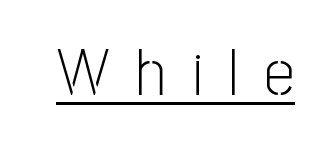
Note the varied advance widths — an 'i' is clearly narrower than an 'm'. What stands out about the letter spacing? Its width — letters are far apart. A rule runs beneath these lines of type. Ordinary non-slanted type is in use. Counters stay open thanks to moderate or lighter strokes.
